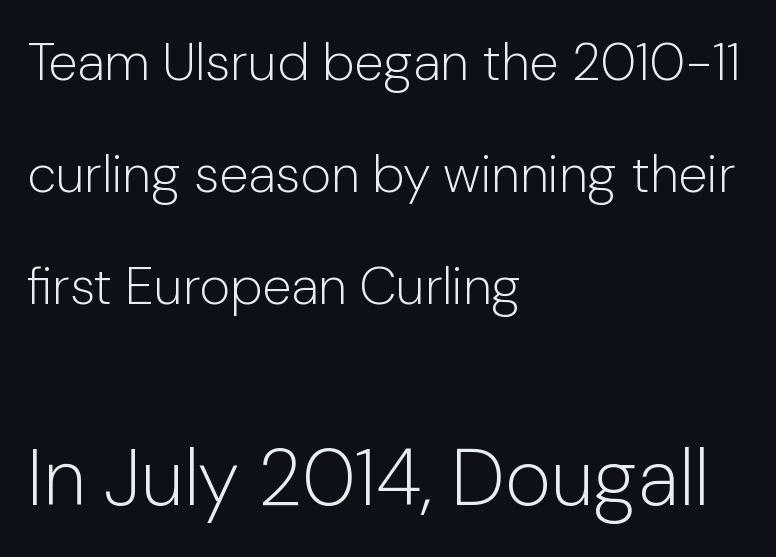
The image shows 79 px light sans-serif type, upright; set left-aligned, loose line spacing (2.11x), normal letter spacing, not underlined; the second (bottom) block is 1.49x larger; low stroke contrast and a medium x-height.
